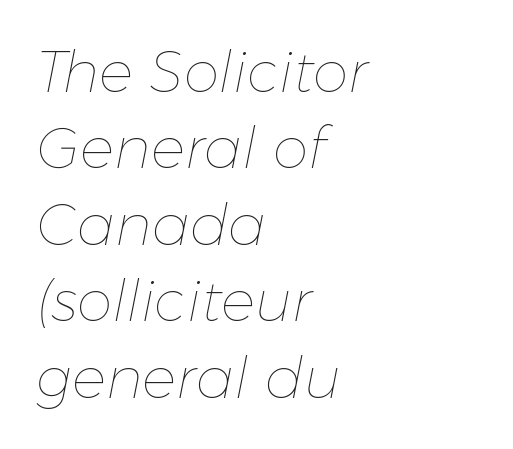
Q: Is the text bold? A: No.
Q: Is the text italic (slanted)? A: Yes, it leans right by about 11 degrees.
Q: Is the text underlined? A: No.
Q: How is the paragraph aligned? A: Left-aligned.
Q: Is the spacing between letters normal or unusually wide? A: Normal.
Q: Is the spacing between lines tight, normal or loose? A: Normal.
Q: Width (condensed, normal, or wide)? A: Normal.
Q: Stroke contrast? A: Low.
Q: x-height? A: Medium.
Q: Monospaced? A: No.
